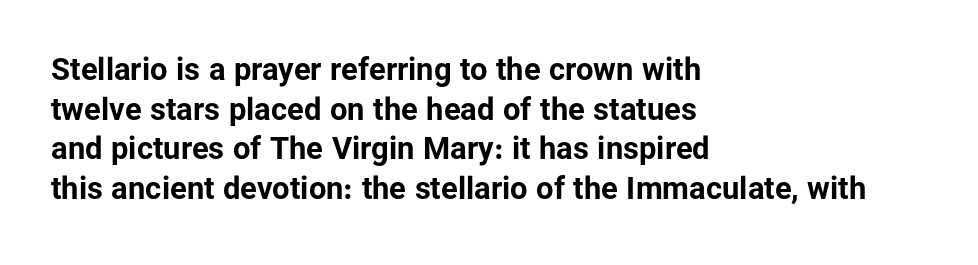
The image shows 31 px bold sans-serif type, upright; set left-aligned, normal line spacing (1.28x), normal letter spacing, not underlined; low stroke contrast and a medium x-height.
